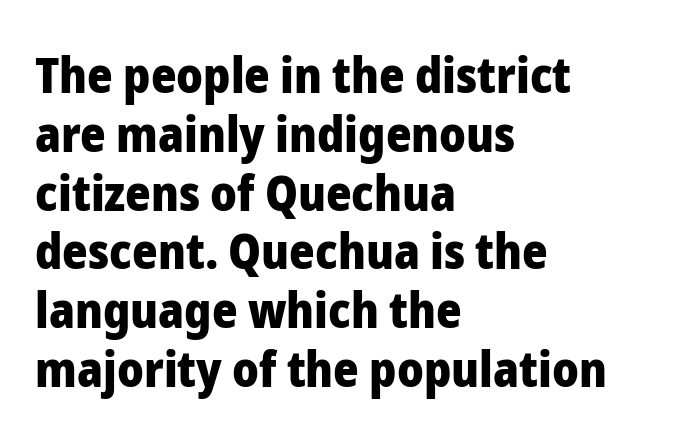
Upright lettering throughout. A typesetter would call this zero additional tracking. This sample is left-justified, so line endings fall wherever the words run out. You can tell from the bare stems that sans-serif type was used. Every letter is thick-stroked: bold, no question. Do the characters align in a grid? No, the font is proportional.
